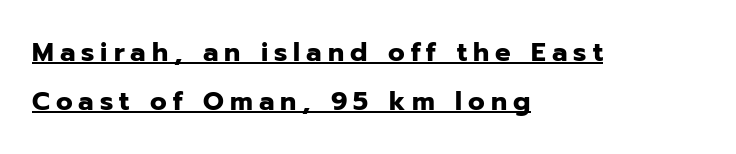
Q: Is the text bold? A: Yes.
Q: Is the text italic (slanted)? A: No, it is upright.
Q: Is the text underlined? A: Yes.
Q: How is the paragraph aligned? A: Left-aligned.
Q: Is the spacing between letters normal or unusually wide? A: Unusually wide.
